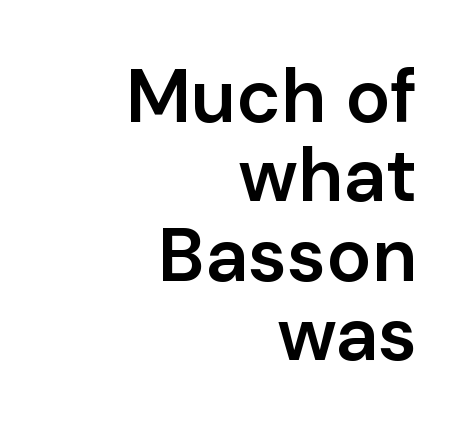
The space between consecutive lines is stingy. Varying glyph widths throughout — classic text-font behaviour. Observe the absence of serifs on each vertical stroke in this sample. Underlining? Definitely not there. Every stem runs plumb, perpendicular to the baseline. Which margin do the lines hug? The right one — the left edge is uneven.
